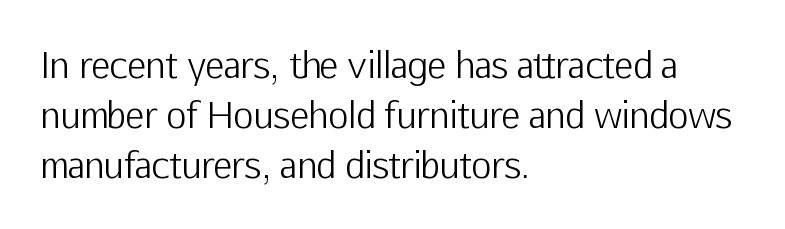
The image shows 35 px light sans-serif type, upright; set left-aligned, normal line spacing (1.43x), normal letter spacing, not underlined; low stroke contrast and a medium x-height.
